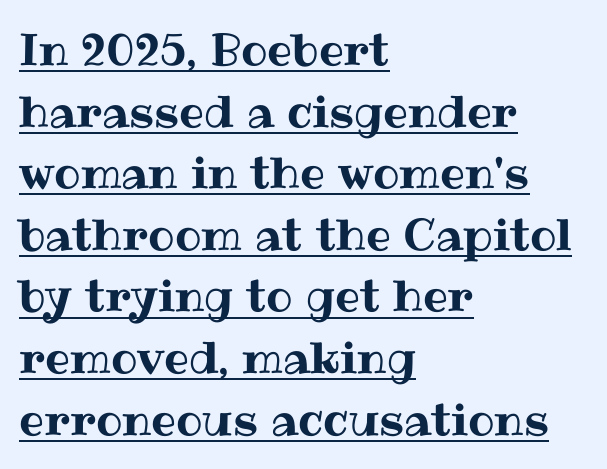
The image shows 44 px text type, upright; set left-aligned, normal line spacing (1.4x), normal letter spacing, underlined; medium stroke contrast and a medium x-height.
